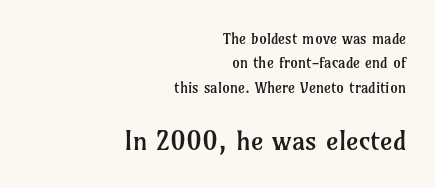
{"italic": "no", "bold": "no", "underline": "no", "align": "right", "line_spacing": "normal", "line_spacing_ratio": 1.62, "letter_spacing": "normal", "letter_spacing_em": 0.0, "larger_block": "second", "size_ratio": 1.8, "glyph_px": 27}
